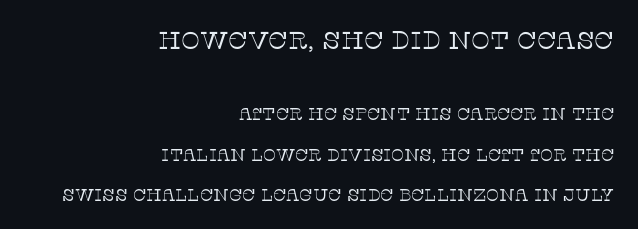
The image shows 25 px text type, upright; set right-aligned, loose line spacing (2.37x), normal letter spacing, not underlined; the first (top) block is 1.47x larger.
